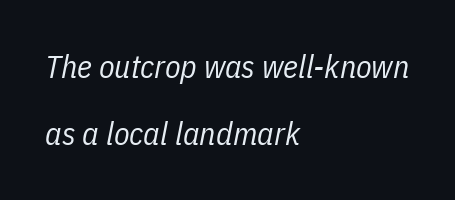
The image shows 32 px regular-weight, condensed type, italic (leaning right); set left-aligned, loose line spacing (2.1x), normal letter spacing, not underlined; low stroke contrast and a medium x-height.
